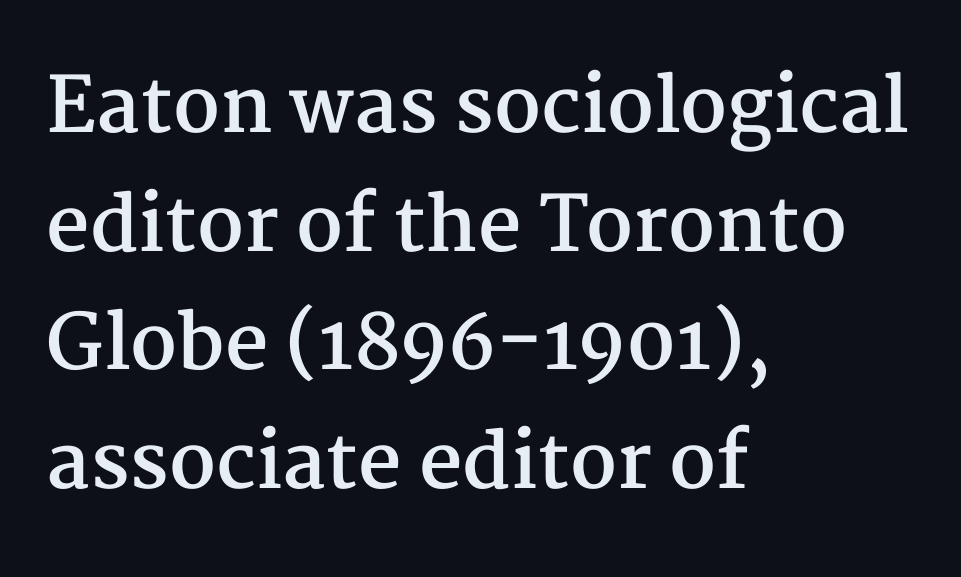
{"serif": "yes", "italic": "no", "bold": "yes", "weight": "semibold", "width": "normal", "stroke_contrast": "medium", "x_height": "medium", "monospaced": "no", "underline": "no", "align": "left", "line_spacing": "normal", "line_spacing_ratio": 1.56, "letter_spacing": "normal", "letter_spacing_em": 0.0, "glyph_px": 76}
